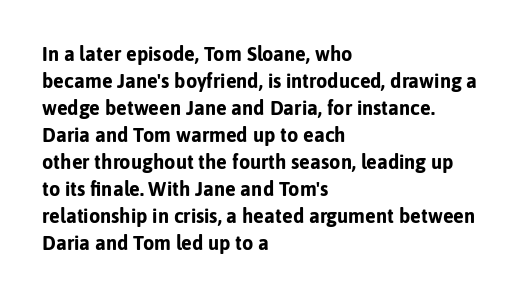
The font's upright variant was chosen for this text. Notice how the passage keeps a crisp vertical edge on the left only. Honestly, the row spacing looks completely unremarkable. Bare-footed words on every line.
